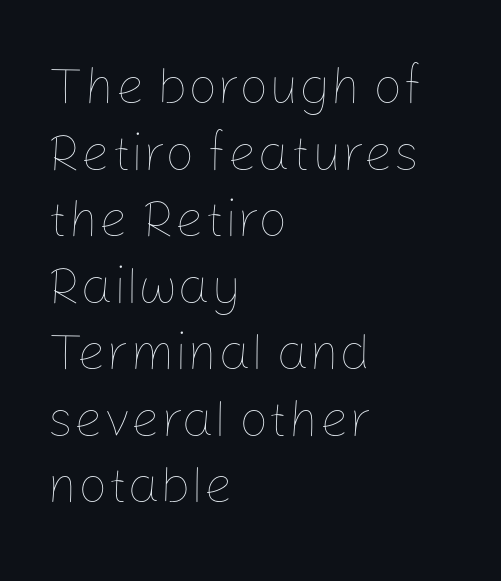
The image shows 52 px thin type, upright; set left-aligned, normal line spacing (1.28x), normal letter spacing, not underlined; low stroke contrast and a medium x-height.
